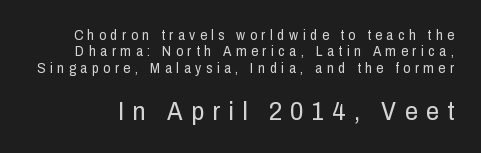
Q: Is the text bold? A: No.
Q: Is the text italic (slanted)? A: No, it is upright.
Q: Is the text underlined? A: No.
Q: Is the spacing between letters normal or unusually wide? A: Unusually wide.
Q: Which block of text is set in a larger size, the first (top) or the second (bottom)? A: The second (bottom) one.
